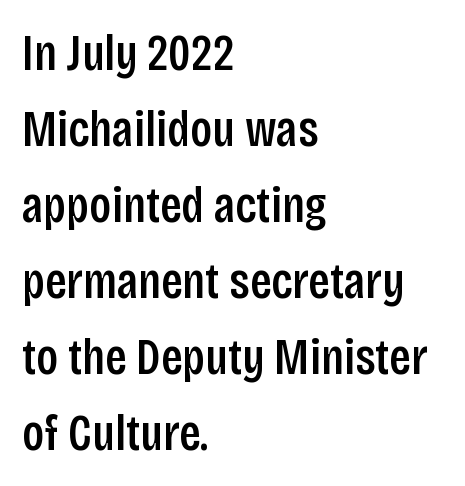
{"serif": "no", "italic": "no", "bold": "semi", "weight": "semibold", "width": "condensed", "stroke_contrast": "low", "x_height": "large", "monospaced": "no", "underline": "no", "align": "left", "line_spacing": "normal", "line_spacing_ratio": 1.49, "letter_spacing": "normal", "letter_spacing_em": 0.0, "glyph_px": 51}
